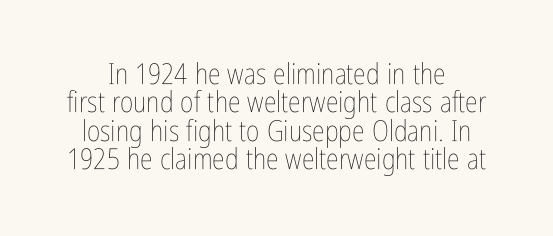
The image shows 29 px thin, condensed type, upright; set tight line spacing (0.98x), normal letter spacing, not underlined; low stroke contrast and a medium x-height.
